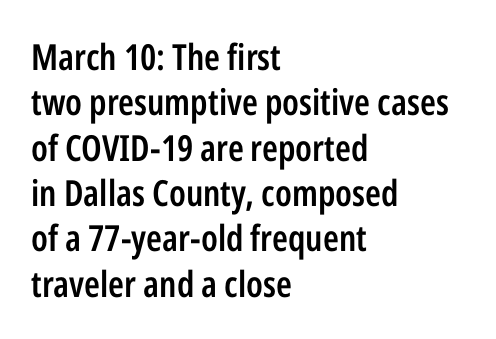
Think of a printed novel: that variable character pitch is what you see here. What stands out about the letter spacing? Nothing — it is the standard amount. The leading is moderate, giving the passage an even texture. Every letter is mildly thick-stroked: semibold rather than bold. Alignment: flush left.
